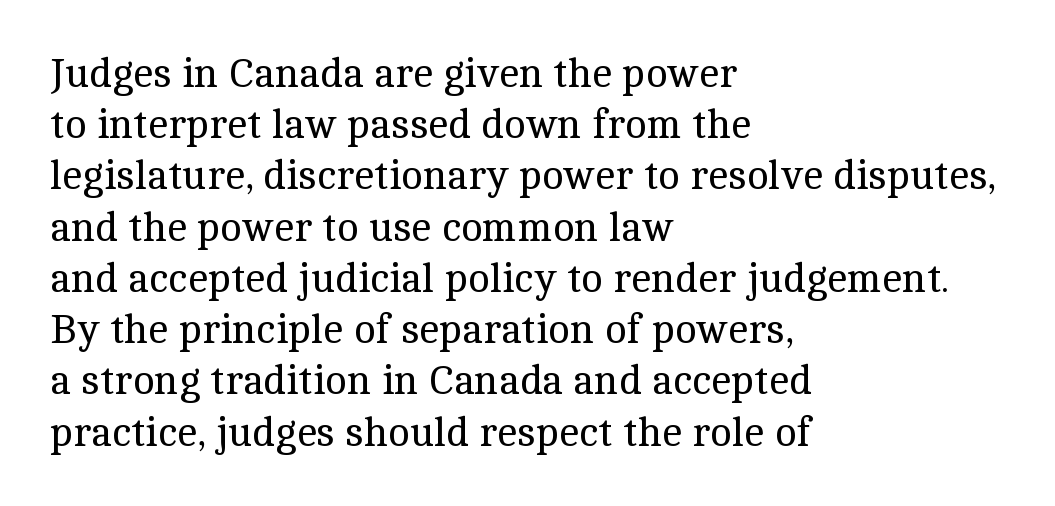
Q: Is the text bold? A: No.
Q: Is the text italic (slanted)? A: No, it is upright.
Q: Is the typeface a serif or a sans-serif typeface? A: Serif.
Q: Is the text underlined? A: No.
Q: How is the paragraph aligned? A: Left-aligned.
Q: Is the spacing between letters normal or unusually wide? A: Normal.
Q: Is the spacing between lines tight, normal or loose? A: Normal.
Q: Width (condensed, normal, or wide)? A: Normal.
Q: x-height? A: Medium.
Q: Monospaced? A: No.
